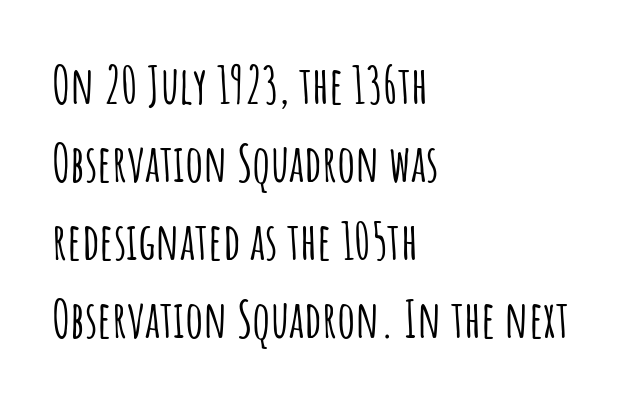
{"serif": "no", "italic": "no", "width": "condensed", "stroke_contrast": "low", "x_height": "large", "monospaced": "no", "underline": "no", "align": "left", "line_spacing": "normal", "line_spacing_ratio": 1.53, "letter_spacing": "normal", "letter_spacing_em": 0.0, "glyph_px": 51}
